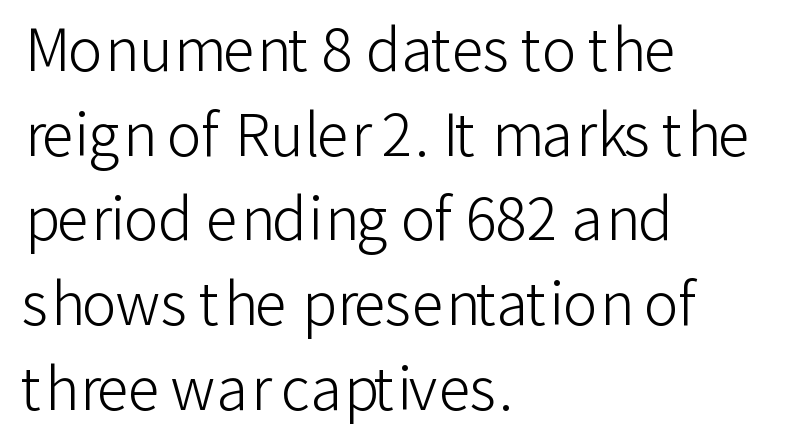
Q: Is the text bold? A: No.
Q: Is the text italic (slanted)? A: No, it is upright.
Q: Is the typeface a serif or a sans-serif typeface? A: Sans-serif.
Q: Is the text underlined? A: No.
Q: How is the paragraph aligned? A: Left-aligned.
Q: Is the spacing between letters normal or unusually wide? A: Normal.
Q: Is the spacing between lines tight, normal or loose? A: Normal.
Q: Width (condensed, normal, or wide)? A: Normal.
Q: Stroke contrast? A: Low.
Q: x-height? A: Medium.
Q: Monospaced? A: No.
